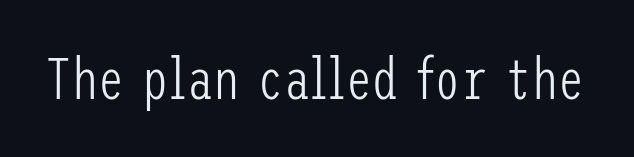
Q: Is the text bold? A: No.
Q: Is the text italic (slanted)? A: No, it is upright.
Q: Is the typeface a serif or a sans-serif typeface? A: Sans-serif.
Q: Is the text underlined? A: No.
Q: Is the spacing between letters normal or unusually wide? A: Normal.
Q: Width (condensed, normal, or wide)? A: Condensed.
Q: Stroke contrast? A: Low.
Q: x-height? A: Medium.
